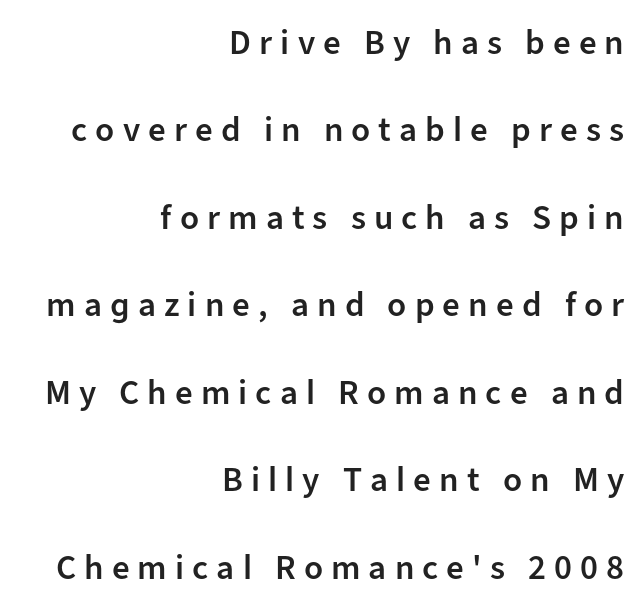
{"serif": "no", "italic": "no", "bold": "semi", "weight": "semibold", "width": "normal", "stroke_contrast": "low", "x_height": "medium", "monospaced": "no", "underline": "no", "align": "right", "line_spacing": "loose", "line_spacing_ratio": 2.5, "letter_spacing": "wide", "letter_spacing_em": 0.23, "glyph_px": 35}
